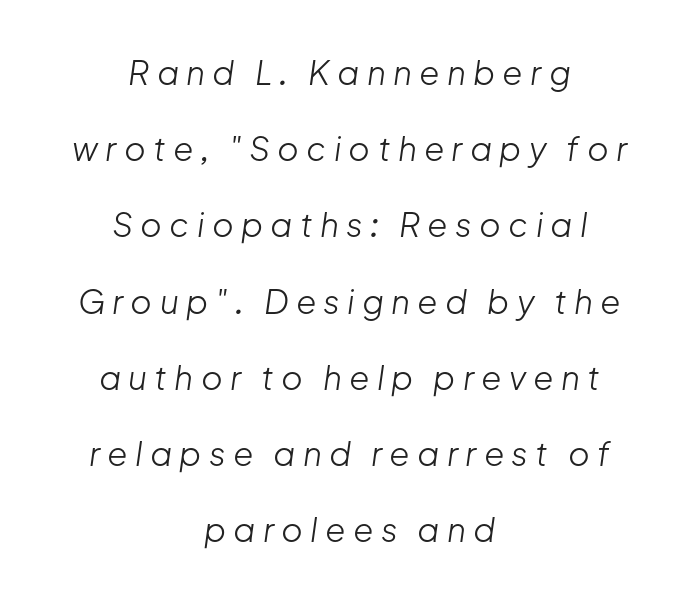
Letter spacing: wide. Compared with ordinary roman type, these characters are visibly tilted. This is not heavy type; no bold has been used. Do the characters align in a grid? No, the font is proportional. Baseline-to-baseline distance is far greater than the letter height.
